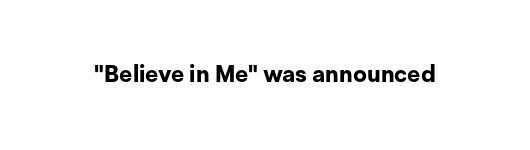
{"italic": "no", "bold": "yes", "underline": "no", "letter_spacing": "normal", "letter_spacing_em": 0.0, "glyph_px": 23}
